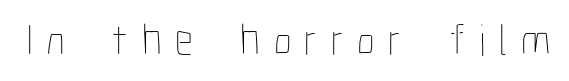
{"italic": "no", "bold": "no", "weight": "thin", "width": "condensed", "stroke_contrast": "low", "x_height": "medium", "monospaced": "no", "underline": "no", "letter_spacing": "wide", "letter_spacing_em": 0.3, "glyph_px": 45}
